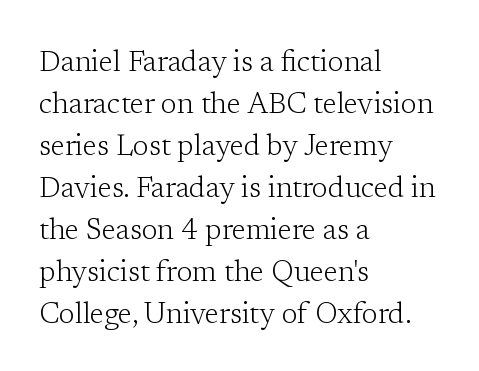
The image shows 29 px light serif type, upright; set left-aligned, normal line spacing (1.45x), normal letter spacing, not underlined; low stroke contrast and a medium x-height.
